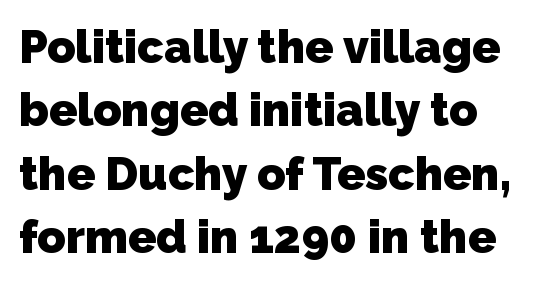
Q: Is the text bold? A: Yes.
Q: Is the typeface a serif or a sans-serif typeface? A: Sans-serif.
Q: Is the text underlined? A: No.
Q: How is the paragraph aligned? A: Left-aligned.
Q: Is the spacing between letters normal or unusually wide? A: Normal.
Q: Is the spacing between lines tight, normal or loose? A: Normal.
Q: Width (condensed, normal, or wide)? A: Normal.
Q: Stroke contrast? A: Low.
Q: x-height? A: Medium.
Q: Monospaced? A: No.
